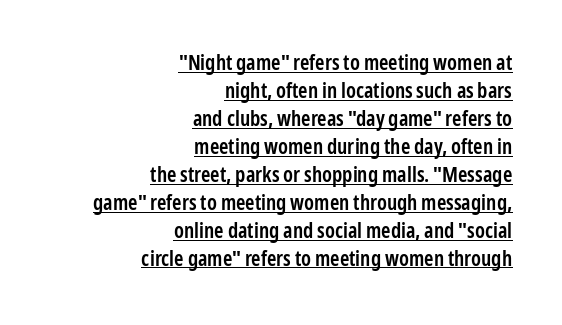
{"italic": "no", "bold": "semi", "underline": "yes", "align": "right", "line_spacing": "normal", "line_spacing_ratio": 1.33, "letter_spacing": "normal", "letter_spacing_em": 0.0, "glyph_px": 21}
